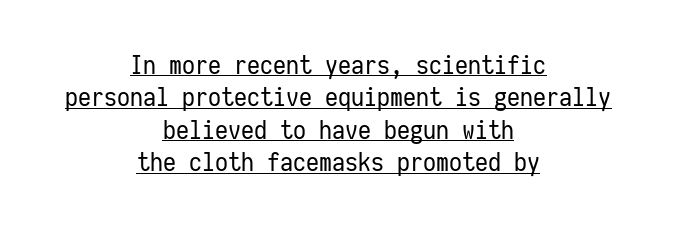
{"italic": "no", "bold": "no", "underline": "yes", "align": "center", "line_spacing": "normal", "line_spacing_ratio": 1.25, "letter_spacing": "normal", "letter_spacing_em": 0.0, "glyph_px": 26}
